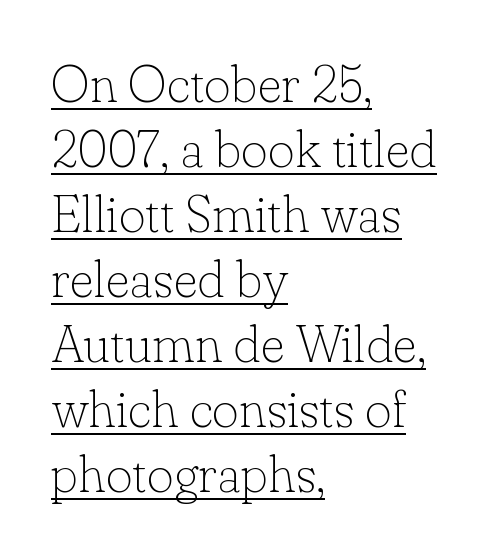
Q: Is the text bold? A: No.
Q: Is the text italic (slanted)? A: No, it is upright.
Q: Is the typeface a serif or a sans-serif typeface? A: Serif.
Q: Is the text underlined? A: Yes.
Q: How is the paragraph aligned? A: Left-aligned.
Q: Is the spacing between letters normal or unusually wide? A: Normal.
Q: Is the spacing between lines tight, normal or loose? A: Normal.
Q: Width (condensed, normal, or wide)? A: Normal.
Q: Stroke contrast? A: Low.
Q: x-height? A: Small.
Q: Monospaced? A: No.
